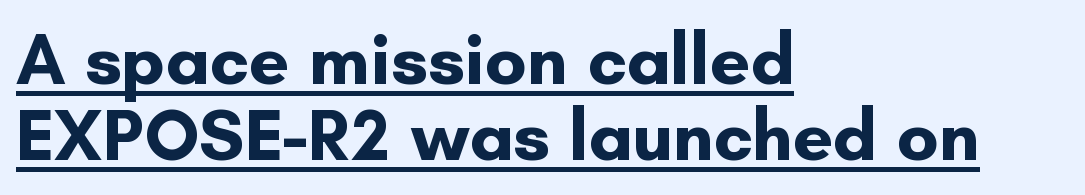
Q: Is the text bold? A: Yes.
Q: Is the text italic (slanted)? A: No, it is upright.
Q: Is the typeface a serif or a sans-serif typeface? A: Sans-serif.
Q: Is the text underlined? A: Yes.
Q: How is the paragraph aligned? A: Left-aligned.
Q: Is the spacing between letters normal or unusually wide? A: Normal.
Q: Is the spacing between lines tight, normal or loose? A: Tight.
Q: Width (condensed, normal, or wide)? A: Normal.
Q: Stroke contrast? A: Low.
Q: x-height? A: Small.
Q: Monospaced? A: No.
